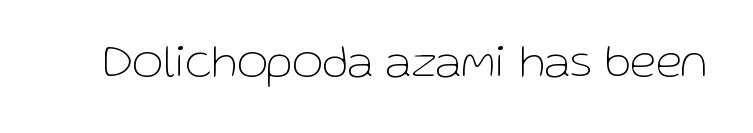
Q: Is the text bold? A: No.
Q: Is the text italic (slanted)? A: No, it is upright.
Q: Is the typeface a serif or a sans-serif typeface? A: Sans-serif.
Q: Is the text underlined? A: No.
Q: Is the spacing between letters normal or unusually wide? A: Normal.
Q: Width (condensed, normal, or wide)? A: Normal.
Q: Stroke contrast? A: Low.
Q: x-height? A: Medium.
Q: Monospaced? A: No.
